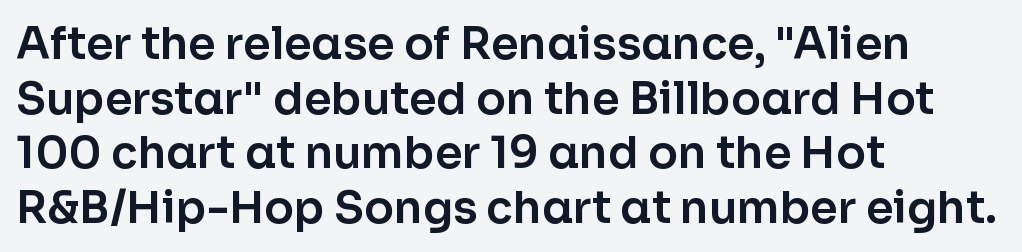
Note: no serifs on the glyphs. How are the letters spaced? Ordinarily, with no added tracking. Every stem runs plumb, perpendicular to the baseline. Teacher's note: observe the even left margin — that is flush-left alignment. The specimen omits any rule beneath the text block's lines. Here the designer chose a conventional face with non-uniform glyph widths.
